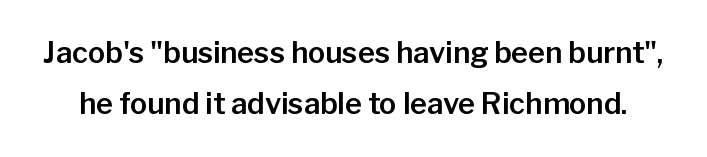
Q: Is the text italic (slanted)? A: No, it is upright.
Q: Is the typeface a serif or a sans-serif typeface? A: Sans-serif.
Q: Is the text underlined? A: No.
Q: Is the spacing between letters normal or unusually wide? A: Normal.
Q: Width (condensed, normal, or wide)? A: Normal.
Q: Stroke contrast? A: Low.
Q: x-height? A: Medium.
Q: Monospaced? A: No.
